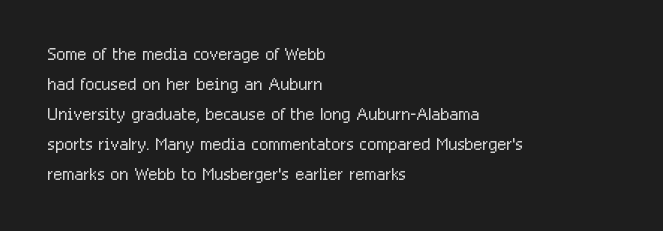
Honestly, there is no underline to notice here at all. The font's upright variant was chosen for this text. Horizontally, the lines are justified to the leading edge only. Bold? No — there's no thickening of the strokes.
